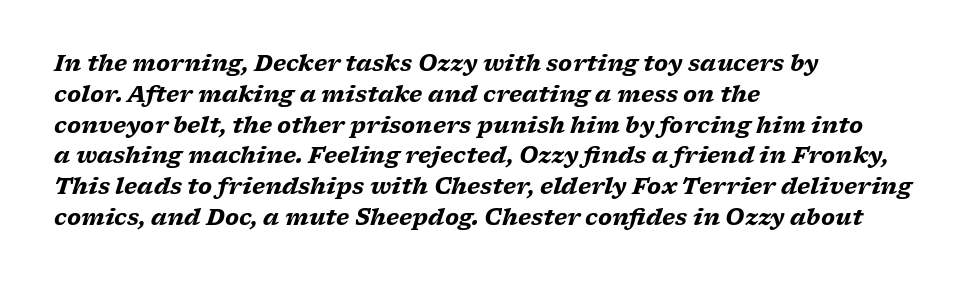
Q: Is the text bold? A: Yes.
Q: Is the text italic (slanted)? A: Yes, it leans right by about 17 degrees.
Q: Is the text underlined? A: No.
Q: How is the paragraph aligned? A: Left-aligned.
Q: Is the spacing between letters normal or unusually wide? A: Normal.
Q: Is the spacing between lines tight, normal or loose? A: Normal.
